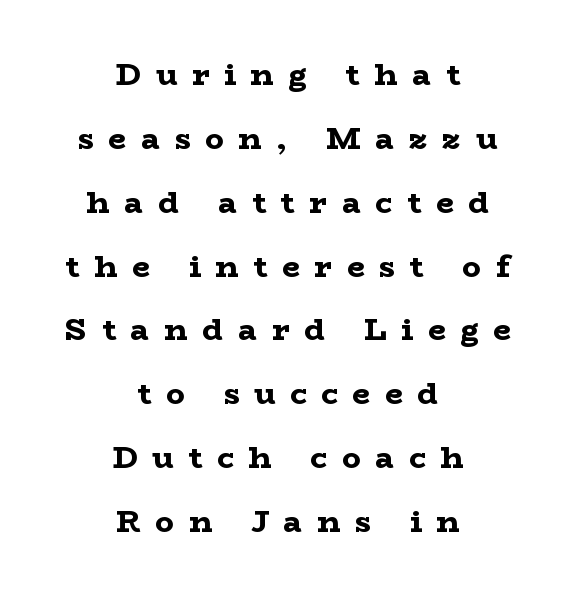
Is this a fixed-width face? No — the glyphs have proportional, varying widths. The specimen reads as upright at a glance. Reading down the block, each line starts at a different indent, mirrored at its end. Is the letter spacing exaggerated? Yes — the characters are pushed far apart.
